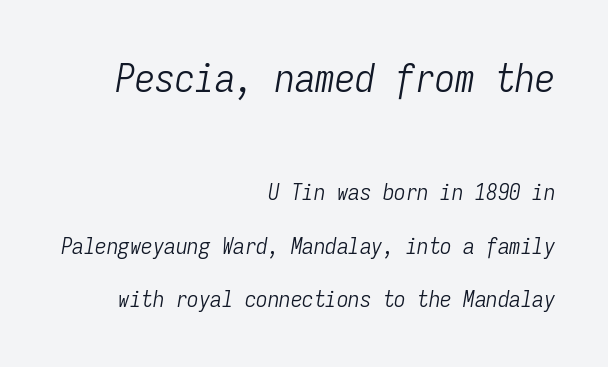
The image shows 40 px light, condensed type, italic (leaning right), monospaced; set right-aligned, loose line spacing (2.31x), normal letter spacing, not underlined; the first (top) block is 1.74x larger; low stroke contrast and a medium x-height.
